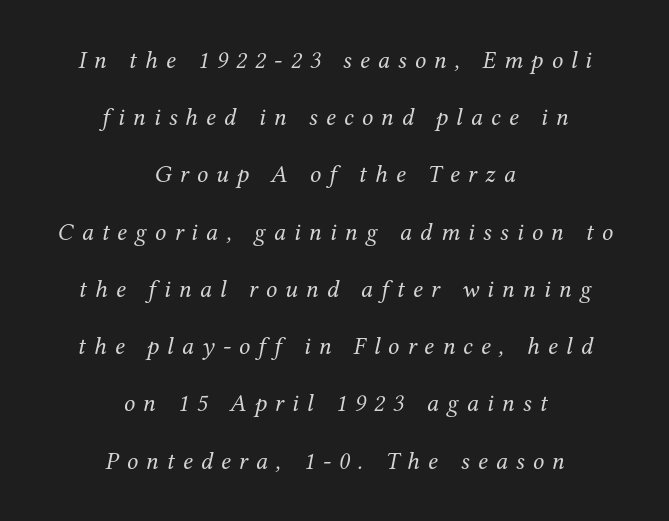
{"italic": "yes", "lean": "right", "slant_degrees": 12, "bold": "no", "underline": "no", "align": "center", "line_spacing": "loose", "line_spacing_ratio": 2.29, "letter_spacing": "wide", "letter_spacing_em": 0.32, "glyph_px": 25}
